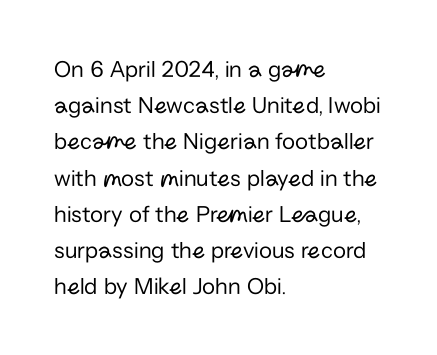
The image shows 24 px text type, upright; set left-aligned, normal line spacing (1.51x), normal letter spacing, not underlined.
